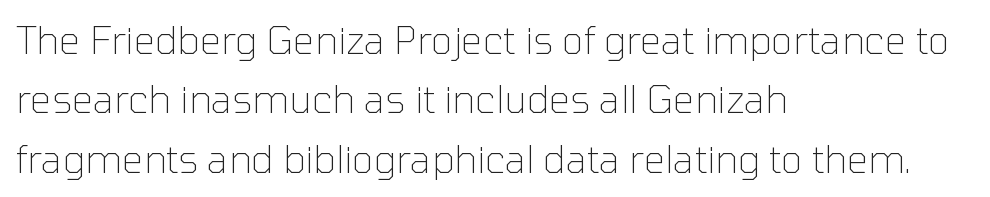
Q: Is the text bold? A: No.
Q: Is the text italic (slanted)? A: No, it is upright.
Q: Is the typeface a serif or a sans-serif typeface? A: Sans-serif.
Q: Is the text underlined? A: No.
Q: How is the paragraph aligned? A: Left-aligned.
Q: Is the spacing between letters normal or unusually wide? A: Normal.
Q: Is the spacing between lines tight, normal or loose? A: Normal.
Q: Width (condensed, normal, or wide)? A: Normal.
Q: Stroke contrast? A: Low.
Q: x-height? A: Medium.
Q: Monospaced? A: No.
